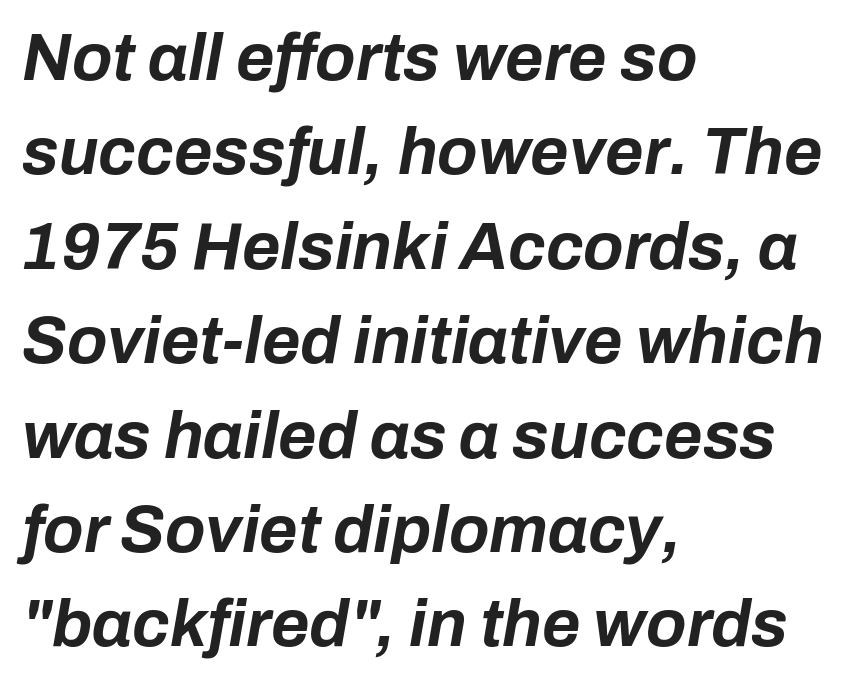
{"italic": "yes", "lean": "right", "slant_degrees": 10, "bold": "yes", "weight": "bold", "width": "normal", "stroke_contrast": "low", "x_height": "medium", "monospaced": "no", "underline": "no", "align": "left", "line_spacing": "normal", "line_spacing_ratio": 1.43, "letter_spacing": "normal", "letter_spacing_em": 0.0, "glyph_px": 66}
